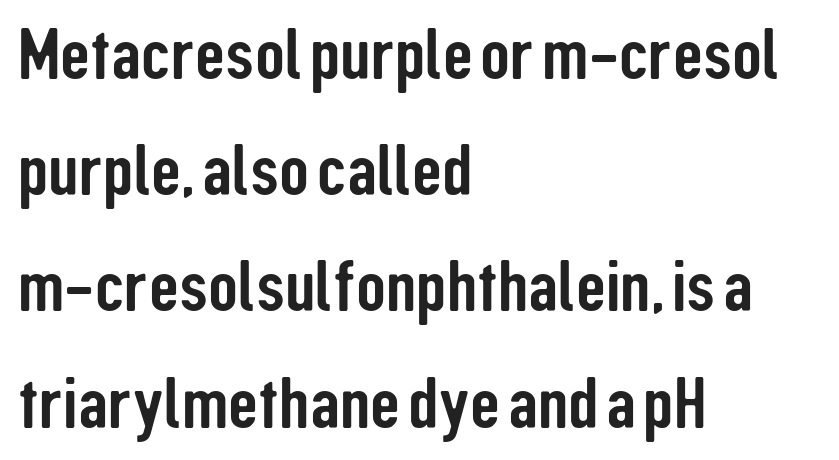
The strip under each line holds only bare page. Teacher's note: observe the even left margin — that is flush-left alignment. Between one letter and the next there's only the usual sliver of space. Looks like regular typesetting: each glyph gets only the width it needs. Nothing sits at the stroke ends, so this counts as sans-serif.
